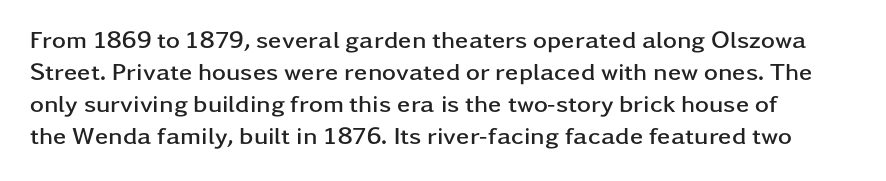
The space beneath each line is pristine and unruled. Does the lettering tilt? It doesn't — this is upright. The designer left line spacing at the default. Inter-character spacing is left at the font's built-in metrics. The characters look thick and weighty, a clear bold.
